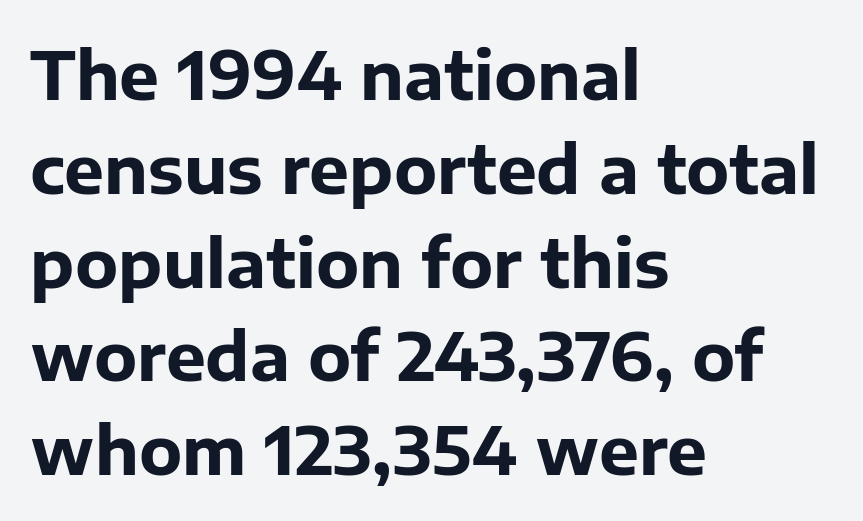
The image shows 67 px bold sans-serif type, upright; set left-aligned, normal line spacing (1.4x), normal letter spacing, not underlined; low stroke contrast and a medium x-height.
